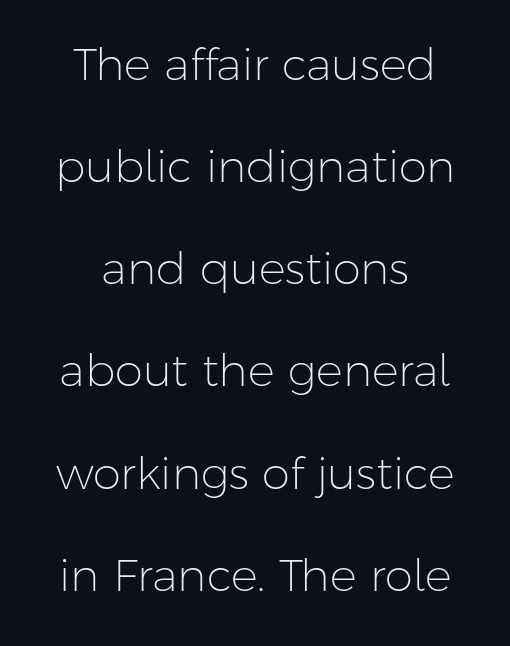
Loosely led — the rows are spread out. Letterform terminals end flat and unadorned throughout the passage. These lines are rendered in a variable-pitch font. The lettering holds an erect, upright posture throughout. Is the type heavy? It reads as light-to-regular instead. The passage shown is not underscored anywhere.
